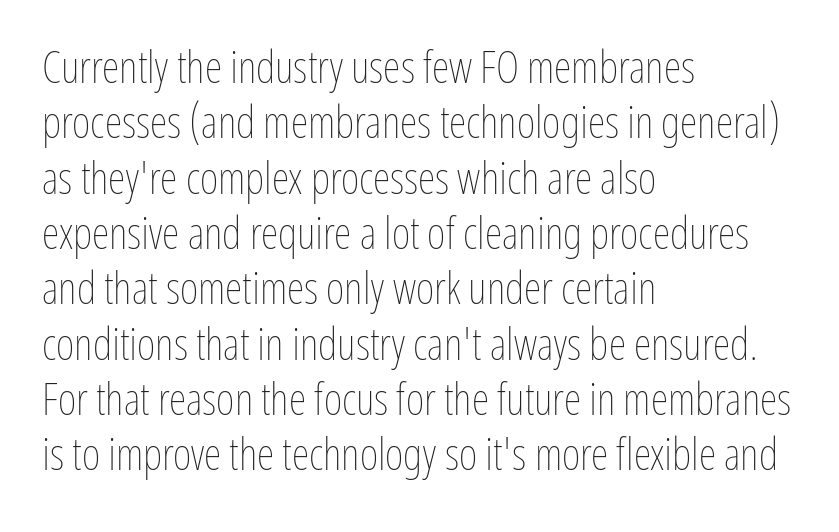
{"italic": "no", "bold": "no", "weight": "thin", "width": "condensed", "stroke_contrast": "low", "x_height": "medium", "monospaced": "no", "underline": "no", "align": "left", "line_spacing_ratio": 1.23, "letter_spacing": "normal", "letter_spacing_em": 0.0, "glyph_px": 45}
